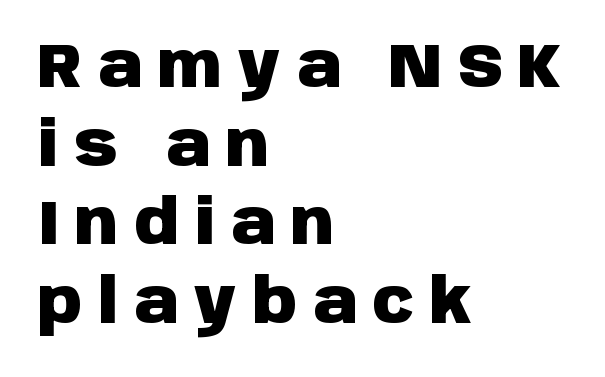
Look at the tracking — it's clearly loosened, letters drifting apart. Does the weight exceed regular? Yes, all the way to bold. You could not count columns in this text — the font is proportionally spaced. The face used here is a sans, in the tradition of grotesques and geometrics.
